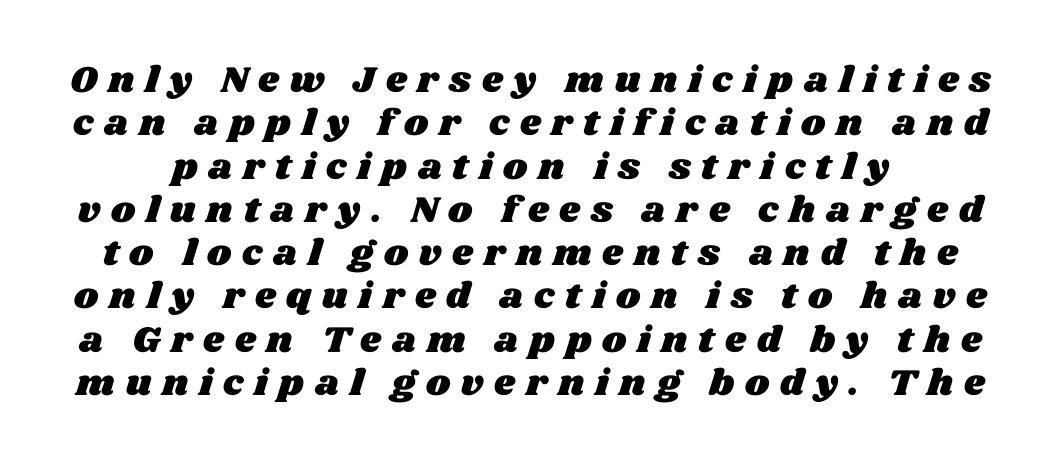
Q: Is the text underlined? A: No.
Q: Is the spacing between letters normal or unusually wide? A: Unusually wide.
Q: Width (condensed, normal, or wide)? A: Wide.
Q: Stroke contrast? A: Medium.
Q: x-height? A: Large.
Q: Monospaced? A: No.
